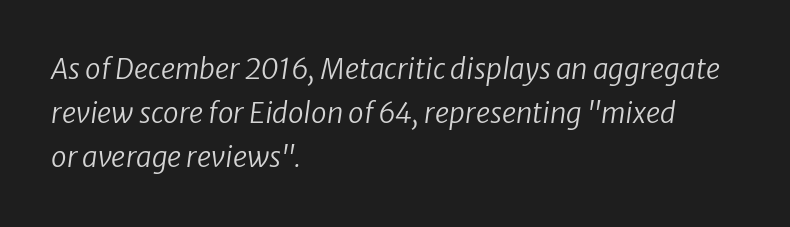
Tracking value appears to be zero — textbook default spacing. Looking at the ascenders, they clearly lean. Rows of type keep a routine distance in the vertical direction. Note the varied advance widths — an 'i' is clearly narrower than an 'm'. The letters look calm and open, with moderate or lighter stems. Every row of glyphs begins at an identical x-position on the left.
